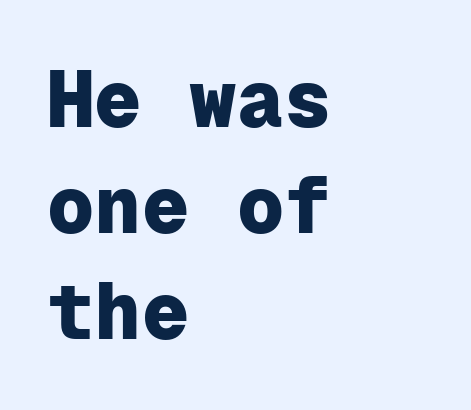
Q: Is the text bold? A: Yes.
Q: Is the text italic (slanted)? A: No, it is upright.
Q: Is the typeface a serif or a sans-serif typeface? A: Sans-serif.
Q: Is the text underlined? A: No.
Q: How is the paragraph aligned? A: Left-aligned.
Q: Is the spacing between letters normal or unusually wide? A: Normal.
Q: Is the spacing between lines tight, normal or loose? A: Normal.
Q: Width (condensed, normal, or wide)? A: Normal.
Q: Stroke contrast? A: Low.
Q: x-height? A: Medium.
Q: Monospaced? A: Yes.
